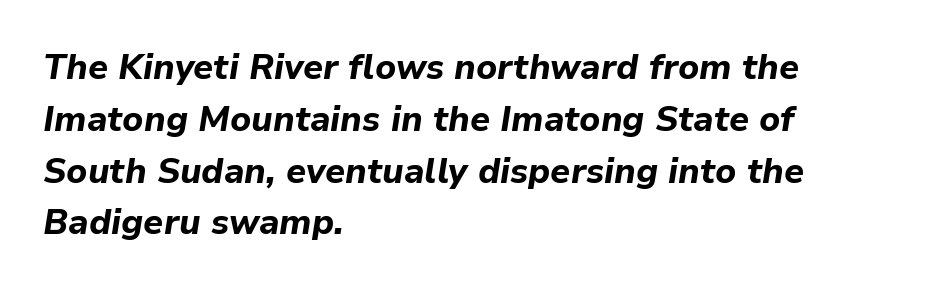
What's the leading like? Ordinary, nothing unusual. Compared with ordinary roman type, these characters are visibly tilted. Weight check: bold — yes, fully. A typesetter would call this proportional, since set widths differ per character.
